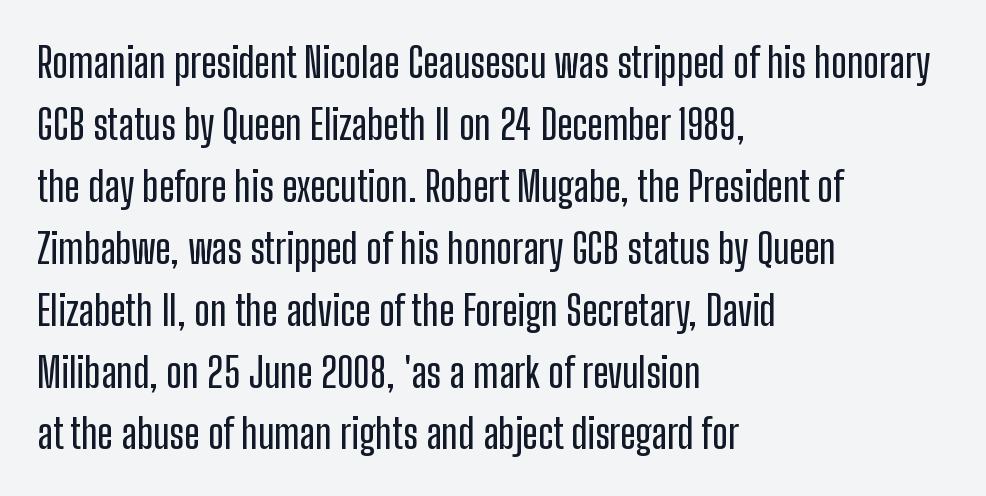
The image shows 41 px condensed sans-serif type, upright; set left-aligned, normal line spacing (1.51x), normal letter spacing, not underlined; low stroke contrast and a medium x-height.
